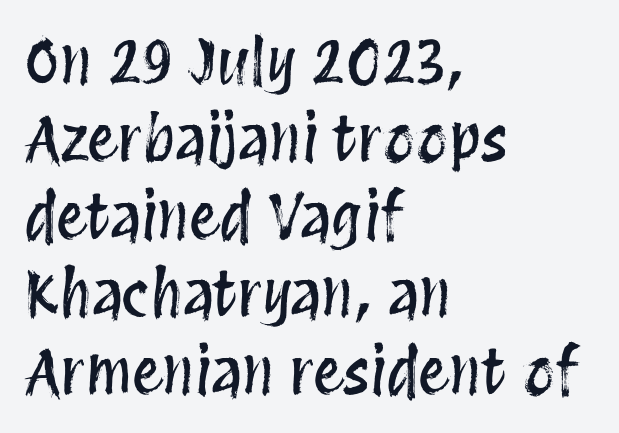
The area under the type is left untouched. Vertical strokes here are truly vertical. What's the leading like? Ordinary, nothing unusual. The rag falls on the right side of this text block.
